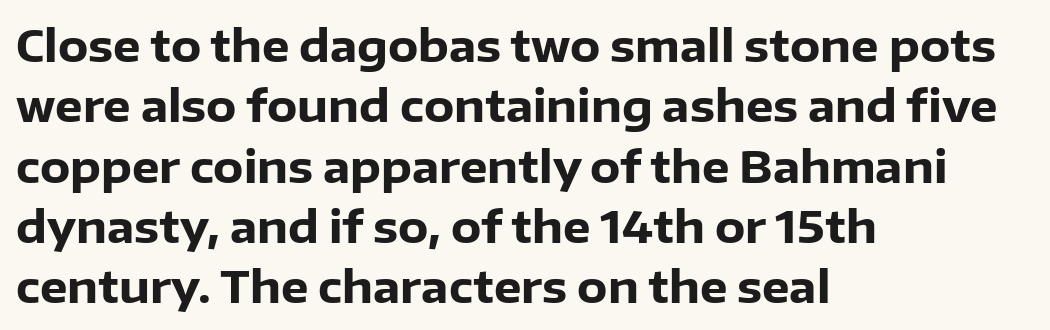
{"serif": "no", "italic": "no", "bold": "yes", "weight": "heavy", "width": "normal", "stroke_contrast": "low", "x_height": "medium", "monospaced": "no", "underline": "no", "align": "left", "line_spacing": "normal", "line_spacing_ratio": 1.37, "letter_spacing": "normal", "letter_spacing_em": 0.0, "glyph_px": 44}
